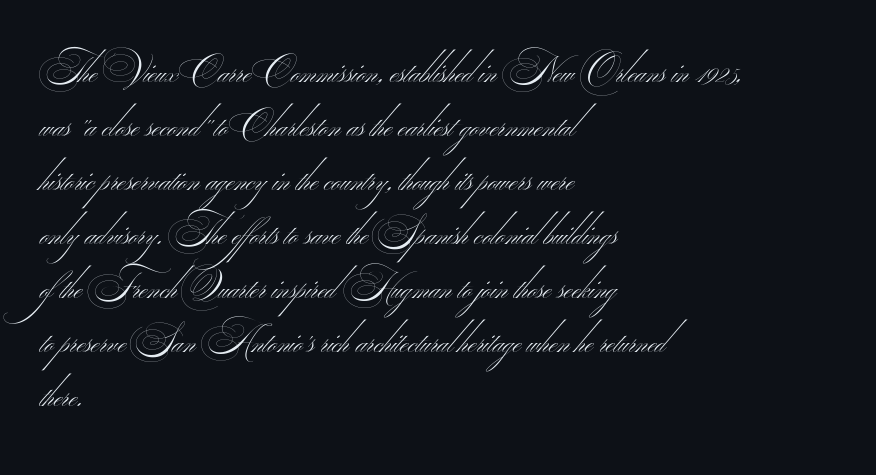
The strokes are not fattened; the text isn't bold. The passage shown is typed in a proportional face where columns would drift. The specimen omits any rule beneath the text block's lines. Compared with typical paragraphs, the rows here are spaced about the same.
